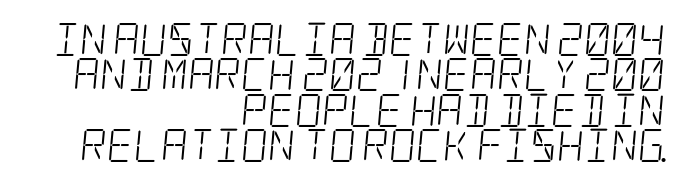
Q: Is the text bold? A: No.
Q: Is the typeface a serif or a sans-serif typeface? A: Serif.
Q: Is the text underlined? A: No.
Q: How is the paragraph aligned? A: Right-aligned.
Q: Is the spacing between letters normal or unusually wide? A: Normal.
Q: Is the spacing between lines tight, normal or loose? A: Tight.
Q: Width (condensed, normal, or wide)? A: Condensed.
Q: Stroke contrast? A: Low.
Q: x-height? A: Large.
